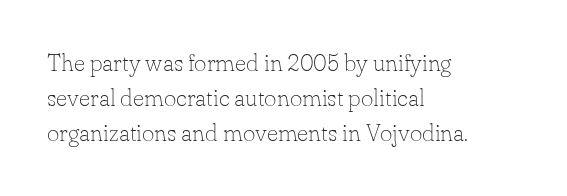
{"italic": "no", "bold": "no", "underline": "no", "align": "left", "line_spacing": "normal", "line_spacing_ratio": 1.46, "letter_spacing": "normal", "letter_spacing_em": 0.0, "glyph_px": 24}
